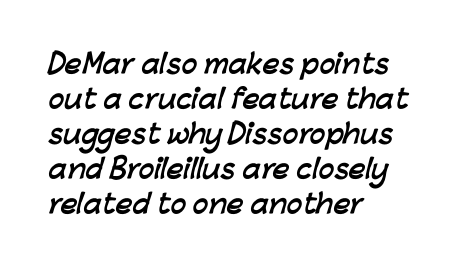
Q: Is the text bold? A: Yes.
Q: Is the text underlined? A: No.
Q: How is the paragraph aligned? A: Left-aligned.
Q: Is the spacing between letters normal or unusually wide? A: Normal.
Q: Is the spacing between lines tight, normal or loose? A: Normal.
